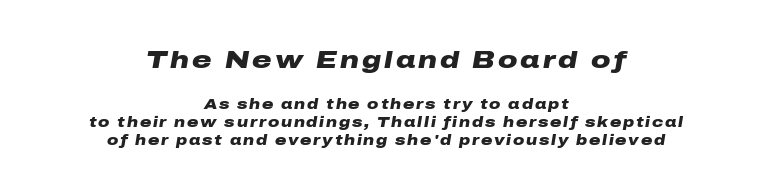
Q: Is the text bold? A: Yes.
Q: Is the text italic (slanted)? A: Yes, it leans right by about 10 degrees.
Q: Is the text underlined? A: No.
Q: How is the paragraph aligned? A: Centered.
Q: Is the spacing between lines tight, normal or loose? A: Normal.
Q: Which block of text is set in a larger size, the first (top) or the second (bottom)? A: The first (top) one.
